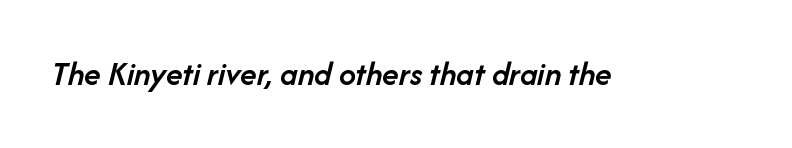
Q: Is the text bold? A: Semi-bold.
Q: Is the text italic (slanted)? A: Yes, it leans right by about 14 degrees.
Q: Is the text underlined? A: No.
Q: Is the spacing between letters normal or unusually wide? A: Normal.
Q: Width (condensed, normal, or wide)? A: Normal.
Q: Stroke contrast? A: Low.
Q: x-height? A: Medium.
Q: Monospaced? A: No.
